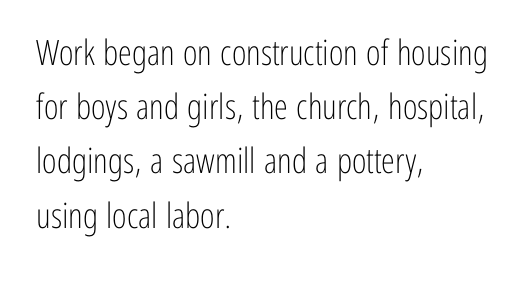
The image shows 35 px light, condensed sans-serif type, upright; set left-aligned, normal line spacing (1.55x), normal letter spacing, not underlined; low stroke contrast and a medium x-height.
